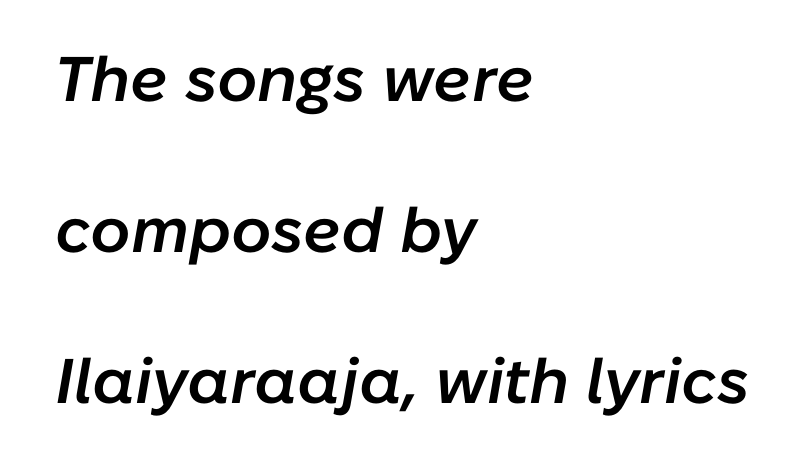
These lines are set flush left with a ragged right edge. Honestly, the letter spacing is just normal — you wouldn't notice it. Does the lettering tilt? It does — this is italic. Strokes here are thickened, but only to semibold level. You could not count columns in this text — the font is proportionally spaced.
